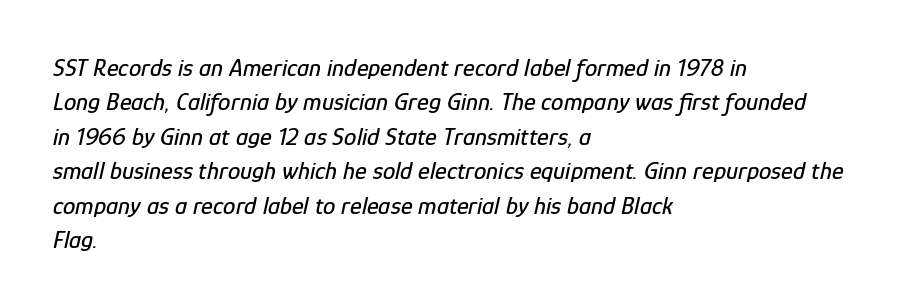
Q: Is the text italic (slanted)? A: Yes, it leans right by about 12 degrees.
Q: Is the text underlined? A: No.
Q: How is the paragraph aligned? A: Left-aligned.
Q: Is the spacing between letters normal or unusually wide? A: Normal.
Q: Is the spacing between lines tight, normal or loose? A: Normal.
